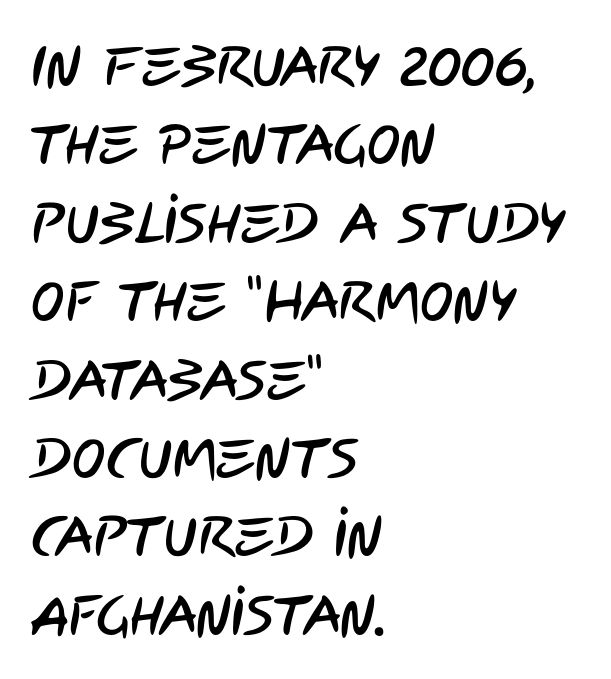
{"serif": "no", "width": "condensed", "stroke_contrast": "low", "x_height": "large", "monospaced": "no", "underline": "no", "align": "left", "line_spacing": "normal", "line_spacing_ratio": 1.4, "letter_spacing": "normal", "letter_spacing_em": 0.0, "glyph_px": 56}
